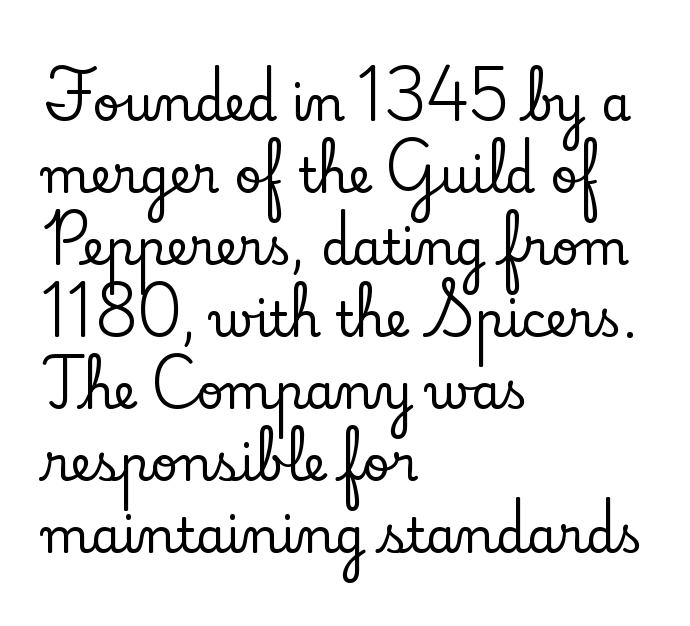
{"serif": "yes", "italic": "no", "width": "normal", "stroke_contrast": "low", "x_height": "small", "monospaced": "no", "underline": "no", "align": "left", "line_spacing": "normal", "line_spacing_ratio": 1.5, "letter_spacing": "normal", "letter_spacing_em": 0.0, "glyph_px": 48}
